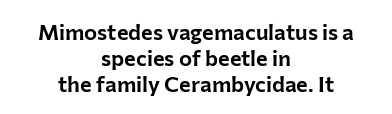
The image shows 22 px text type, upright; set centered, line spacing 1.18x, normal letter spacing, not underlined.
